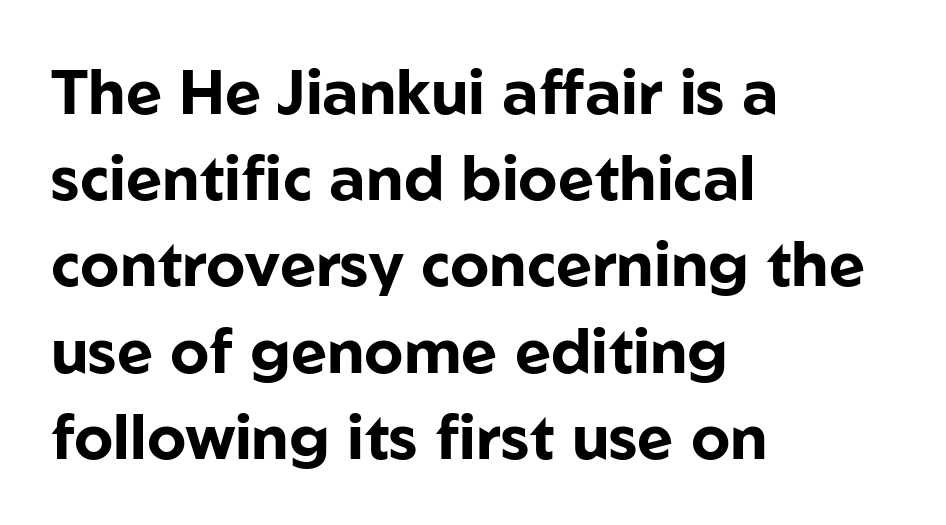
{"serif": "no", "italic": "no", "bold": "yes", "weight": "bold", "width": "normal", "stroke_contrast": "low", "x_height": "medium", "monospaced": "no", "underline": "no", "align": "left", "line_spacing": "normal", "line_spacing_ratio": 1.39, "letter_spacing": "normal", "letter_spacing_em": 0.0, "glyph_px": 62}
